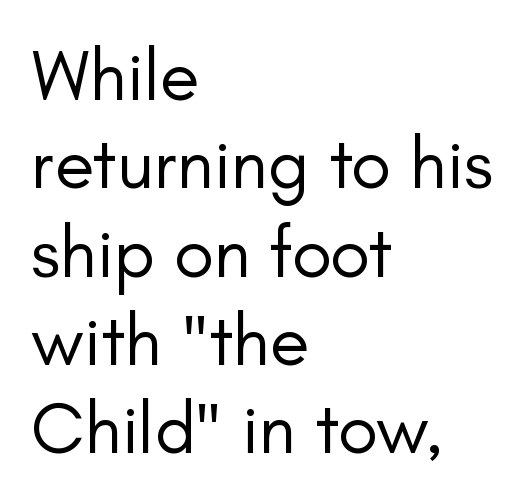
Character widths vary here, with narrow letters taking less room than wide ones. The foot of each line stays bare and open. The font sits on the lighter half of the weight spectrum, regular included. The lines are quadded left.
